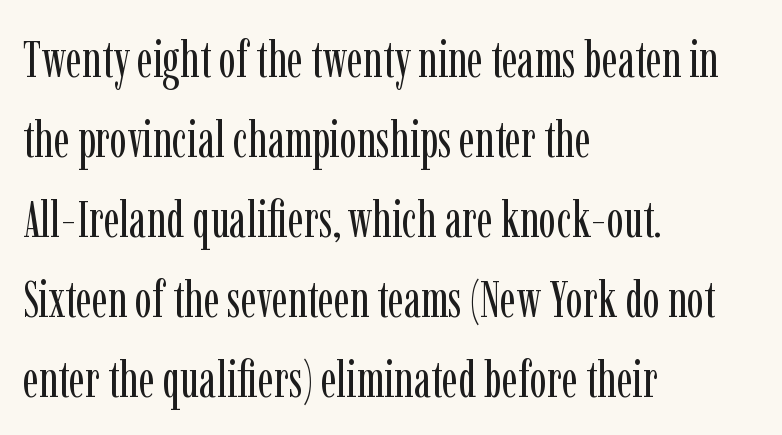
{"serif": "yes", "italic": "no", "bold": "no", "weight": "regular", "width": "condensed", "stroke_contrast": "low", "x_height": "medium", "monospaced": "no", "underline": "no", "align": "left", "line_spacing": "normal", "line_spacing_ratio": 1.57, "letter_spacing": "normal", "letter_spacing_em": 0.0, "glyph_px": 51}
